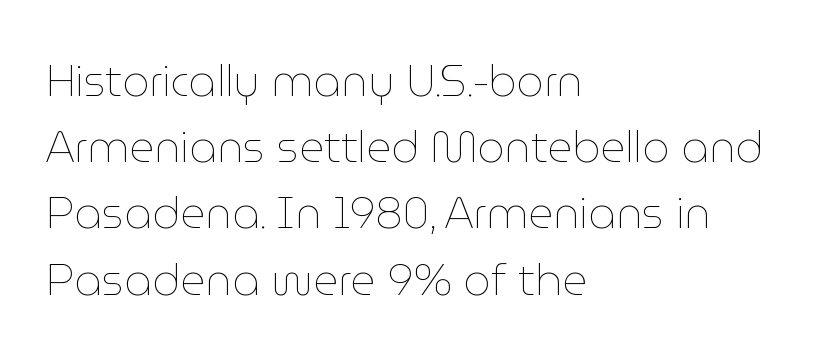
Q: Is the text bold? A: No.
Q: Is the text italic (slanted)? A: No, it is upright.
Q: Is the text underlined? A: No.
Q: How is the paragraph aligned? A: Left-aligned.
Q: Is the spacing between letters normal or unusually wide? A: Normal.
Q: Is the spacing between lines tight, normal or loose? A: Normal.
Q: Width (condensed, normal, or wide)? A: Normal.
Q: Stroke contrast? A: Low.
Q: x-height? A: Medium.
Q: Monospaced? A: No.
